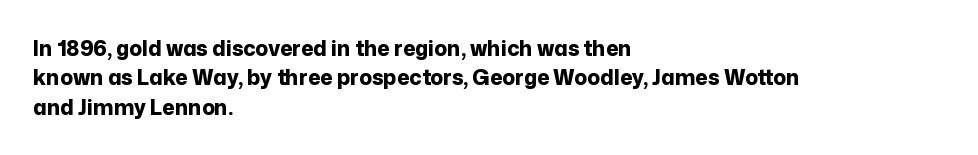
{"italic": "no", "bold": "yes", "underline": "no", "align": "left", "line_spacing": "normal", "line_spacing_ratio": 1.4, "letter_spacing": "normal", "letter_spacing_em": 0.0, "glyph_px": 21}
